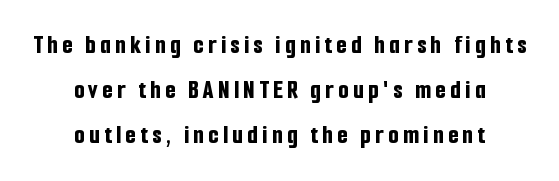
Q: Is the text bold? A: Yes.
Q: Is the text italic (slanted)? A: No, it is upright.
Q: Is the text underlined? A: No.
Q: How is the paragraph aligned? A: Centered.
Q: Is the spacing between lines tight, normal or loose? A: Normal.
